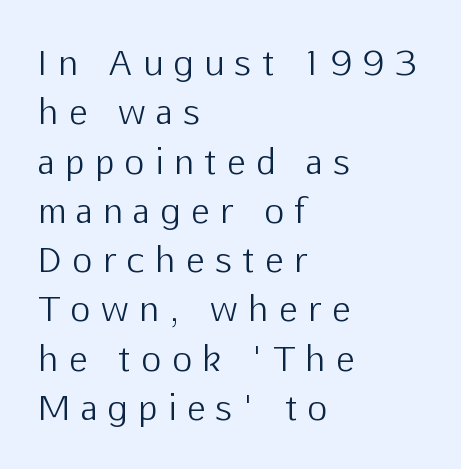
The image shows 34 px light sans-serif type, upright; set left-aligned, normal line spacing (1.45x), unusually wide letter spacing (+0.33 em), not underlined; low stroke contrast and a medium x-height.
